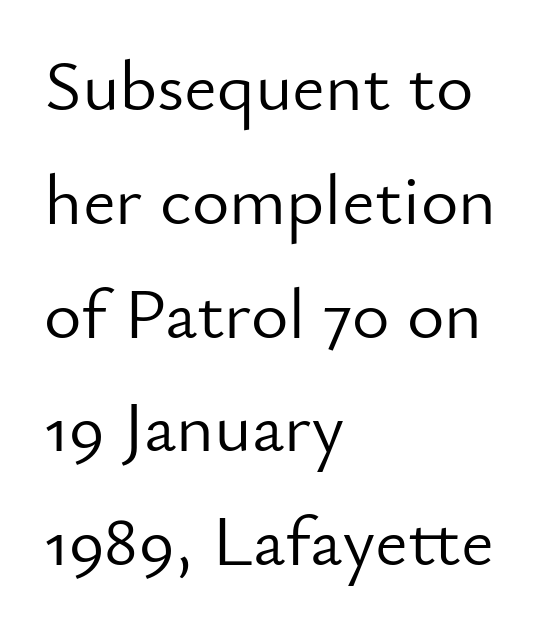
The image shows 72 px light sans-serif type, upright; set left-aligned, normal line spacing (1.58x), normal letter spacing, not underlined; low stroke contrast and a small x-height.
